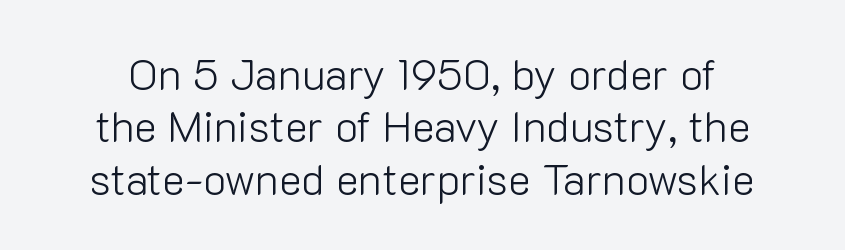
The image shows 43 px light sans-serif type, upright; set line spacing 1.22x, normal letter spacing, not underlined; low stroke contrast and a medium x-height.
